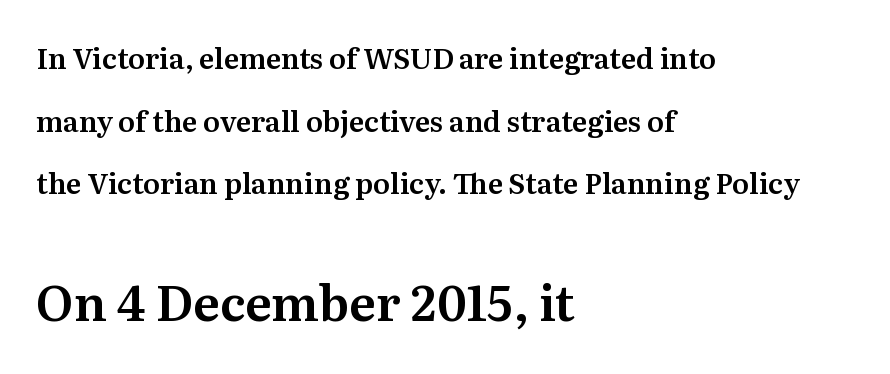
{"serif": "yes", "italic": "no", "width": "normal", "stroke_contrast": "medium", "x_height": "medium", "monospaced": "no", "underline": "no", "align": "left", "line_spacing": "loose", "line_spacing_ratio": 2.24, "letter_spacing": "normal", "letter_spacing_em": 0.0, "larger_block": "second", "size_ratio": 1.75, "glyph_px": 49}
